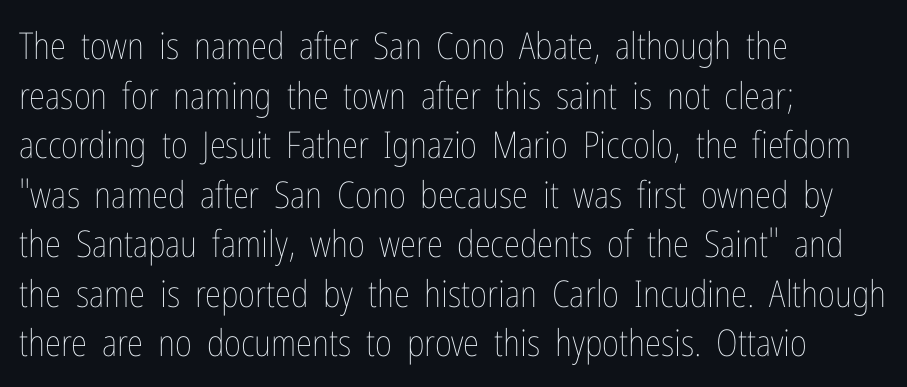
Q: Is the text bold? A: No.
Q: Is the text italic (slanted)? A: No, it is upright.
Q: Is the text underlined? A: No.
Q: How is the paragraph aligned? A: Left-aligned.
Q: Is the spacing between letters normal or unusually wide? A: Normal.
Q: Is the spacing between lines tight, normal or loose? A: Normal.
Q: Width (condensed, normal, or wide)? A: Condensed.
Q: Stroke contrast? A: Low.
Q: x-height? A: Medium.
Q: Monospaced? A: No.
